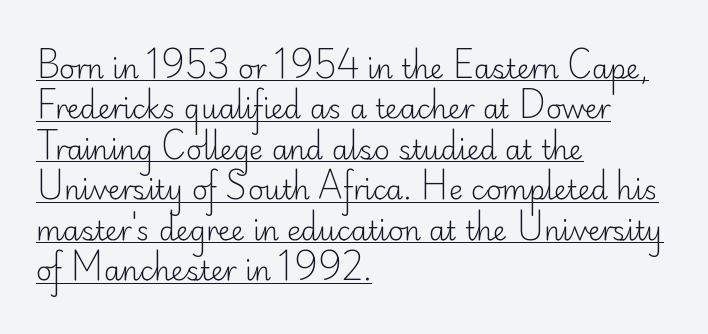
Q: Is the text bold? A: No.
Q: Is the text italic (slanted)? A: No, it is upright.
Q: Is the text underlined? A: Yes.
Q: How is the paragraph aligned? A: Left-aligned.
Q: Is the spacing between letters normal or unusually wide? A: Normal.
Q: Is the spacing between lines tight, normal or loose? A: Normal.
